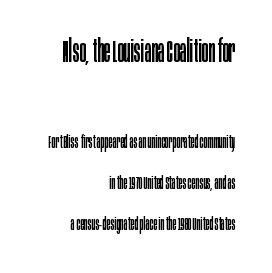
Q: Is the text bold? A: No.
Q: Is the text italic (slanted)? A: No, it is upright.
Q: Is the typeface a serif or a sans-serif typeface? A: Sans-serif.
Q: Is the text underlined? A: No.
Q: How is the paragraph aligned? A: Right-aligned.
Q: Is the spacing between letters normal or unusually wide? A: Normal.
Q: Is the spacing between lines tight, normal or loose? A: Loose.
Q: Which block of text is set in a larger size, the first (top) or the second (bottom)? A: The first (top) one.
Q: Width (condensed, normal, or wide)? A: Condensed.
Q: Stroke contrast? A: Low.
Q: x-height? A: Large.
Q: Monospaced? A: No.
